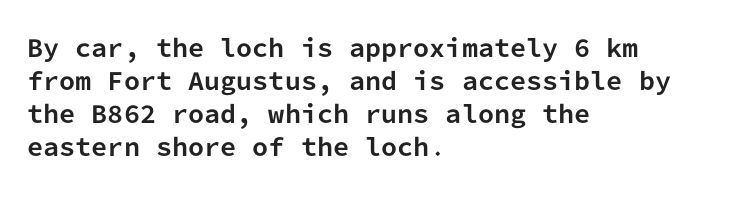
The image shows 23 px bold type, upright; set left-aligned, normal line spacing (1.44x), normal letter spacing, not underlined.
